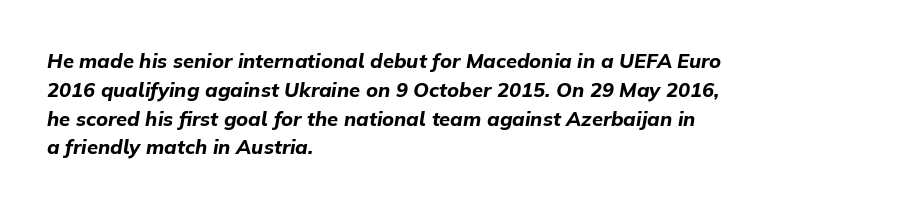
{"italic": "yes", "lean": "right", "slant_degrees": 9, "bold": "yes", "underline": "no", "align": "left", "line_spacing": "normal", "line_spacing_ratio": 1.44, "letter_spacing": "normal", "letter_spacing_em": 0.0, "glyph_px": 20}
